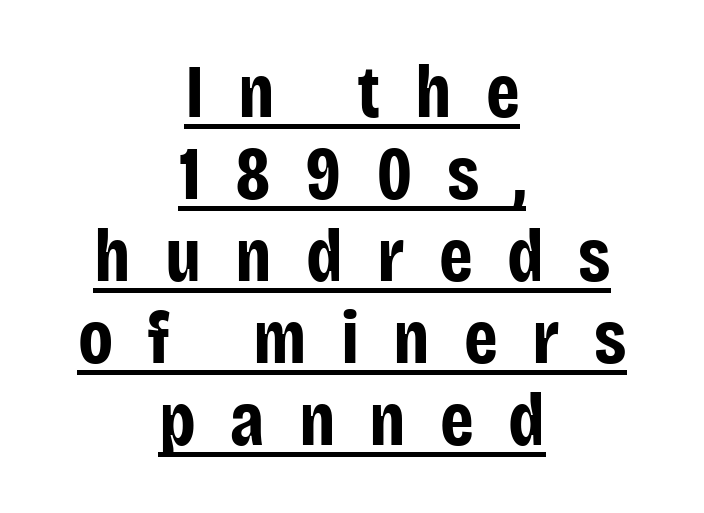
This sample has the flowing, uneven cadence of proportional lettering. Upright lettering throughout. Horizontal alignment here is central, giving a formal, balanced look. The tracking jumps out immediately: characters are airy and widely separated. Look at the stroke-to-counter ratio: heavy, a bold. Quick note: interline space is minimal.
